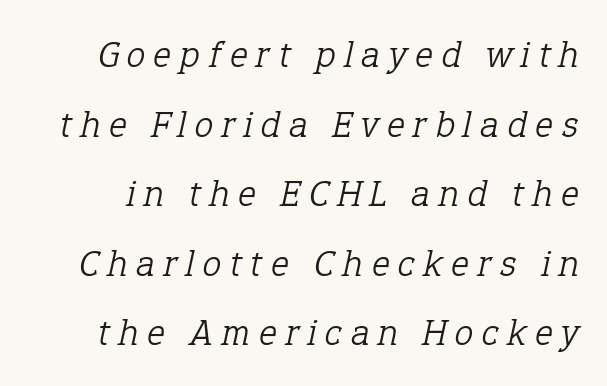
The image shows 38 px light serif type, italic (leaning right); set line spacing 1.83x, unusually wide letter spacing (+0.23 em), not underlined; low stroke contrast and a medium x-height.
